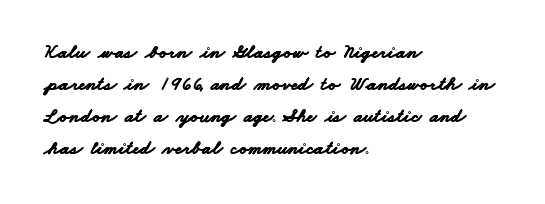
Observe the ordinary spacing: letters are neighbours, not strangers. Weight: bold. The text block is weighted toward the left margin, trailing off unevenly rightward. Quick note: interline space is typical. The space beneath each line is pristine and unruled.
